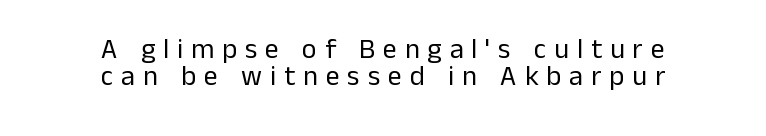
{"serif": "no", "italic": "no", "bold": "no", "weight": "regular", "width": "normal", "stroke_contrast": "low", "x_height": "medium", "monospaced": "no", "underline": "no", "align": "center", "line_spacing": "tight", "line_spacing_ratio": 0.98, "letter_spacing": "wide", "letter_spacing_em": 0.28, "glyph_px": 28}
